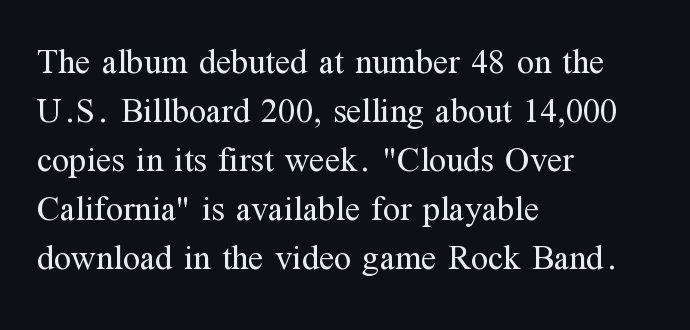
The image shows 35 px regular-weight serif type, upright; set left-aligned, normal line spacing (1.4x), normal letter spacing, not underlined; medium stroke contrast and a medium x-height.
